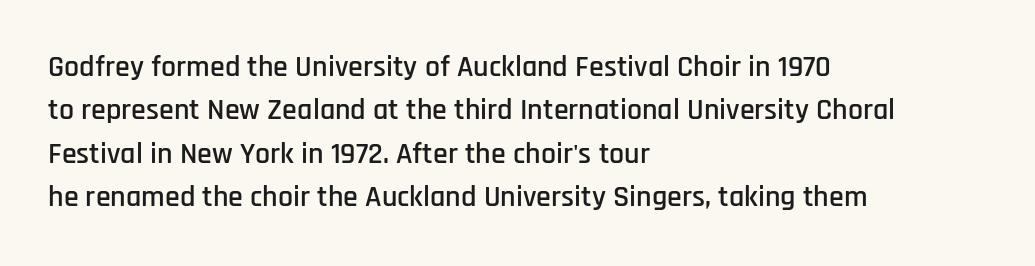
The image shows 30 px condensed sans-serif type, upright; set left-aligned, normal line spacing (1.45x), normal letter spacing, not underlined; low stroke contrast and a large x-height.
